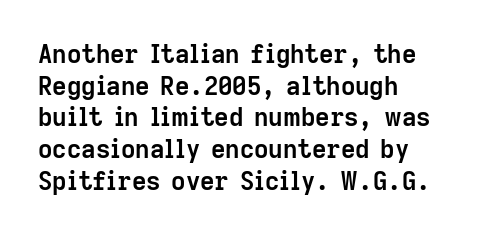
The image shows 25 px bold type, upright; set left-aligned, normal line spacing (1.27x), normal letter spacing, not underlined.
